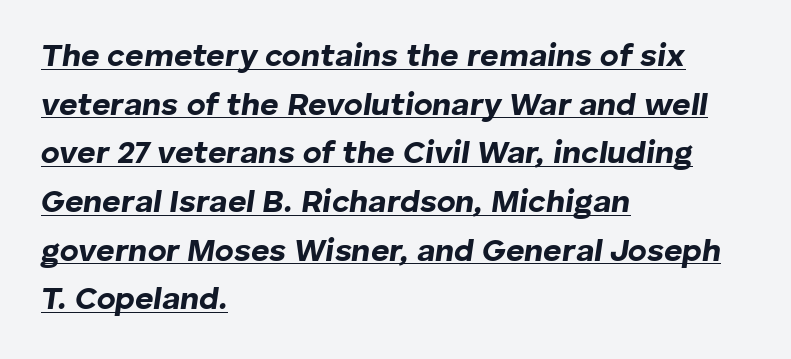
Q: Is the text bold? A: Yes.
Q: Is the text italic (slanted)? A: Yes, it leans right by about 8 degrees.
Q: Is the text underlined? A: Yes.
Q: How is the paragraph aligned? A: Left-aligned.
Q: Is the spacing between letters normal or unusually wide? A: Normal.
Q: Is the spacing between lines tight, normal or loose? A: Normal.
Q: Width (condensed, normal, or wide)? A: Normal.
Q: Stroke contrast? A: Low.
Q: x-height? A: Medium.
Q: Monospaced? A: No.
